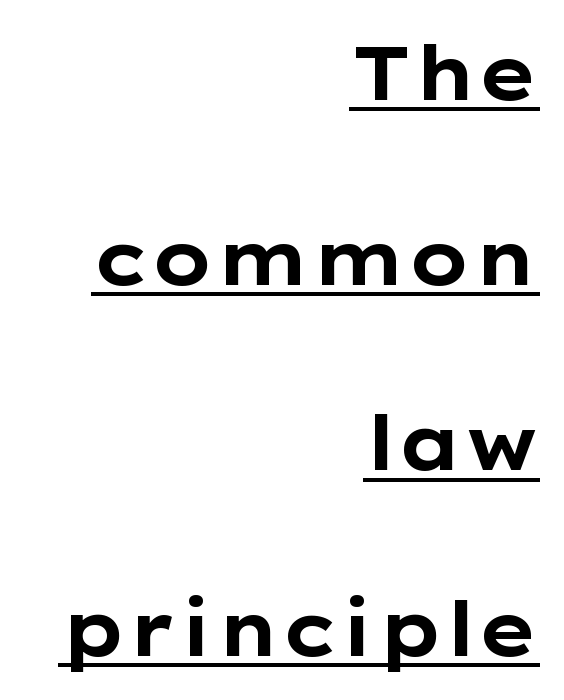
Note the varied advance widths — an 'i' is clearly narrower than an 'm'. I'd call this a sans setting — the letters go barefoot. In terms of leading, this rendering errs on the spacious side. The strokes are fattened all the way to bold.
